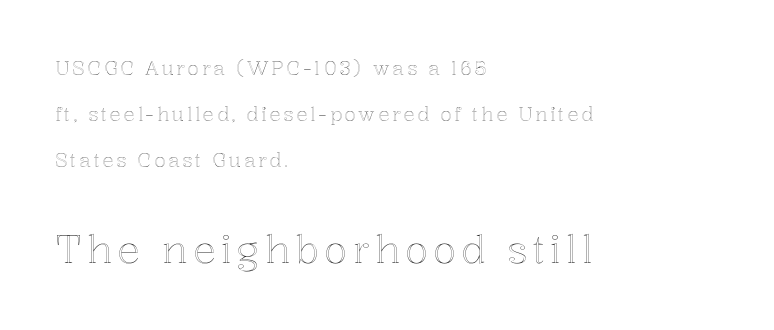
{"italic": "no", "width": "normal", "x_height": "medium", "monospaced": "no", "underline": "no", "align": "left", "line_spacing": "loose", "line_spacing_ratio": 2.41, "larger_block": "second", "size_ratio": 2.0, "glyph_px": 38}
